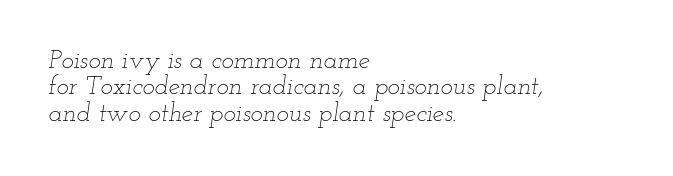
The face used here has a pronounced slope to its letters. Only glyphs here, with clear space below each row. Summary of weight: not heavy and not bold. A typesetter would call this zero additional tracking.
